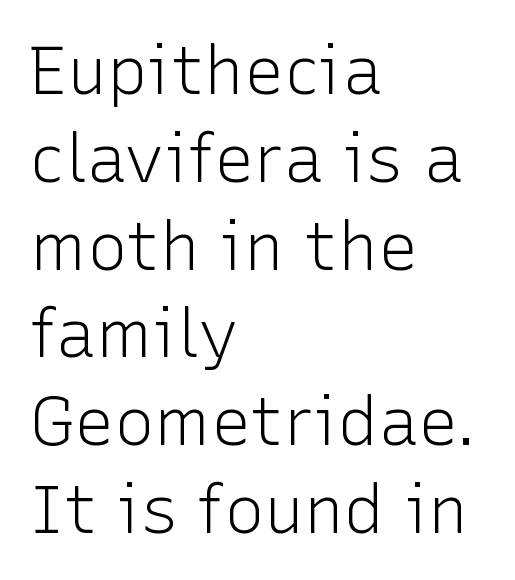
Q: Is the text bold? A: No.
Q: Is the text italic (slanted)? A: No, it is upright.
Q: Is the typeface a serif or a sans-serif typeface? A: Sans-serif.
Q: Is the text underlined? A: No.
Q: How is the paragraph aligned? A: Left-aligned.
Q: Is the spacing between letters normal or unusually wide? A: Normal.
Q: Is the spacing between lines tight, normal or loose? A: Normal.
Q: Width (condensed, normal, or wide)? A: Normal.
Q: Stroke contrast? A: Low.
Q: x-height? A: Medium.
Q: Monospaced? A: No.
